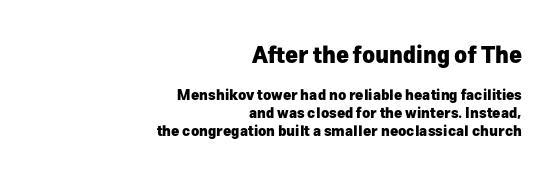
Default kerning and tracking; the words read as compact shapes. A bare baseline throughout the passage. Caption: upper text group enlarged, lower text group reduced. The space between consecutive lines is moderate. Each line ends at the same right margin while the left side varies. Do the letters lean? They stand straight.
